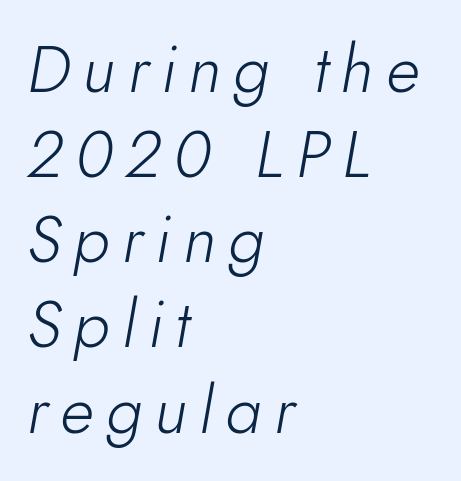
{"italic": "yes", "lean": "right", "slant_degrees": 10, "bold": "no", "weight": "light", "width": "normal", "stroke_contrast": "low", "x_height": "small", "monospaced": "no", "underline": "no", "align": "left", "line_spacing": "normal", "line_spacing_ratio": 1.31, "glyph_px": 65}
